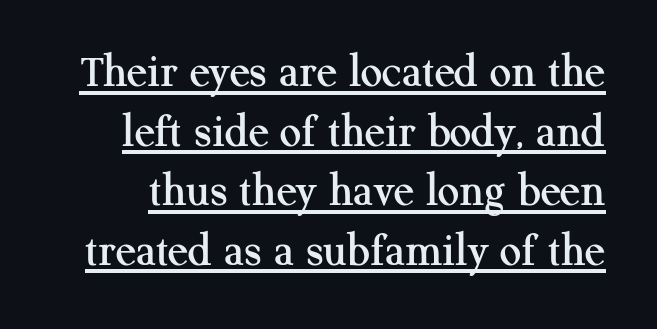
Every stem runs plumb, perpendicular to the baseline. The rendering uses natural spacing where letterforms have individual widths. The rendered words wear a rule along their underside. The letters sit at their default tracking, neither squeezed nor spread. The typeface chosen for these lines features serifs.
